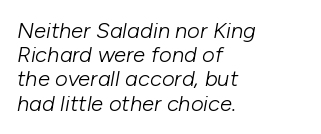
{"italic": "yes", "lean": "right", "slant_degrees": 10, "bold": "no", "underline": "no", "align": "left", "line_spacing": "tight", "line_spacing_ratio": 1.1, "letter_spacing": "normal", "letter_spacing_em": 0.0, "glyph_px": 22}
